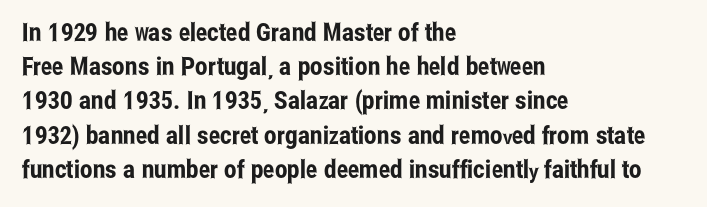
{"italic": "no", "underline": "no", "align": "left", "line_spacing": "normal", "line_spacing_ratio": 1.37, "letter_spacing": "normal", "letter_spacing_em": 0.0, "glyph_px": 25}
